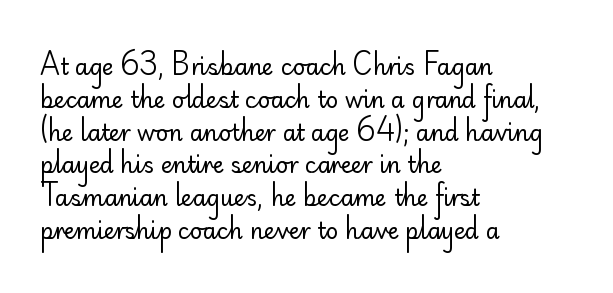
Descender tails drop into unmarked territory. Vertically, the passage feels balanced, rows spaced as you'd expect. The typesetter chose a ragged-right arrangement here. The typography opts for an upright posture over an oblique one. The rendering keeps characters at their native spacing. Stroke mass is kept to a normal reading level or below.
